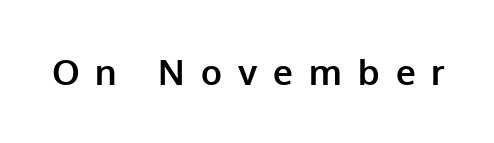
{"serif": "no", "italic": "no", "bold": "yes", "weight": "bold", "width": "normal", "stroke_contrast": "low", "x_height": "medium", "monospaced": "no", "underline": "no", "letter_spacing": "wide", "letter_spacing_em": 0.46, "glyph_px": 35}
